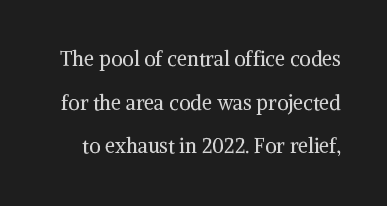
{"italic": "no", "bold": "no", "underline": "no", "line_spacing": "loose", "line_spacing_ratio": 2.18, "letter_spacing": "normal", "letter_spacing_em": 0.0, "glyph_px": 20}
